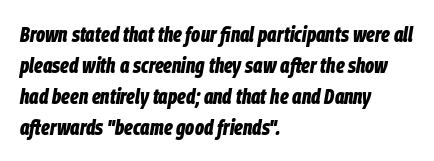
{"italic": "yes", "lean": "right", "slant_degrees": 9, "bold": "yes", "underline": "no", "align": "left", "line_spacing": "normal", "line_spacing_ratio": 1.41, "letter_spacing": "normal", "letter_spacing_em": 0.0, "glyph_px": 22}
